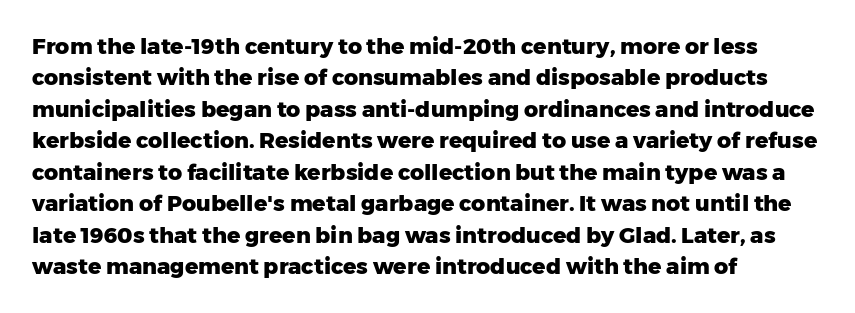
The vertical gap from one line to the next is medium. Bold? Absolutely — the strokes are thick and heavy. Plain, unruled lines of type. The ragged edge is on the right, which tells us the setting is flush left.
